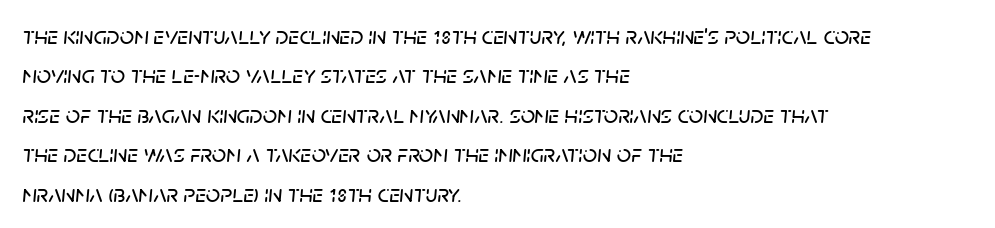
The leading is moderate, giving the passage an even texture. The space beneath each line is pristine and unruled. The horizontal fit of the characters is conventional and even. Typeset ragged right — the left edge is the straight one. The lettering tilts uniformly, giving the passage an italic look.
